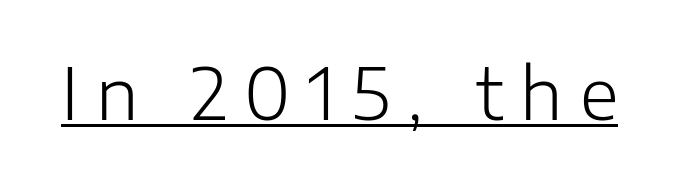
{"serif": "no", "italic": "no", "bold": "no", "weight": "light", "width": "normal", "stroke_contrast": "low", "x_height": "medium", "monospaced": "no", "underline": "yes", "letter_spacing": "wide", "letter_spacing_em": 0.24, "glyph_px": 71}
